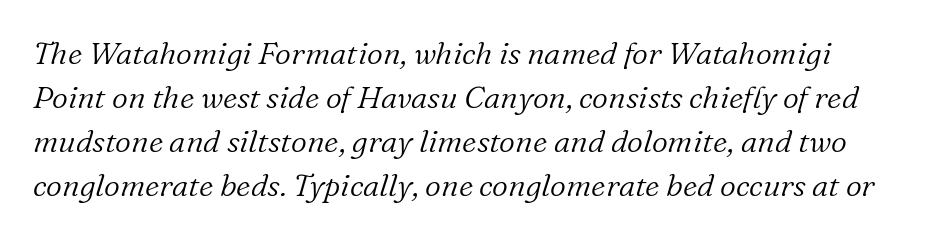
Q: Is the text bold? A: No.
Q: Is the text italic (slanted)? A: Yes, it leans right by about 16 degrees.
Q: Is the typeface a serif or a sans-serif typeface? A: Serif.
Q: Is the text underlined? A: No.
Q: Is the spacing between letters normal or unusually wide? A: Normal.
Q: Is the spacing between lines tight, normal or loose? A: Normal.
Q: Width (condensed, normal, or wide)? A: Normal.
Q: Stroke contrast? A: Low.
Q: x-height? A: Medium.
Q: Monospaced? A: No.
